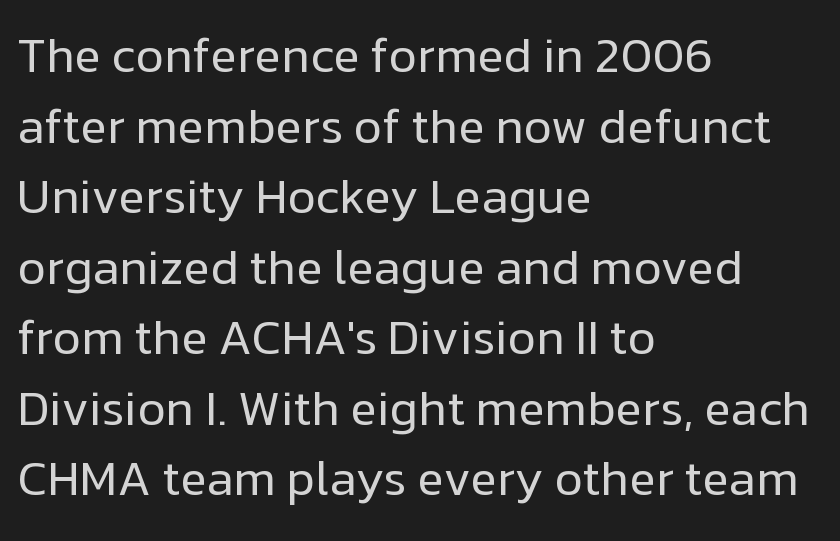
The face looks like a standard text weight, possibly lighter. Decoration check: the copy has no underline. Vertical strokes here are truly vertical. Each letter keeps its own natural width here, so spacing adapts to shape. Does extra space separate the letters? No, they use regular spacing. Every row of glyphs begins at an identical x-position on the left.
